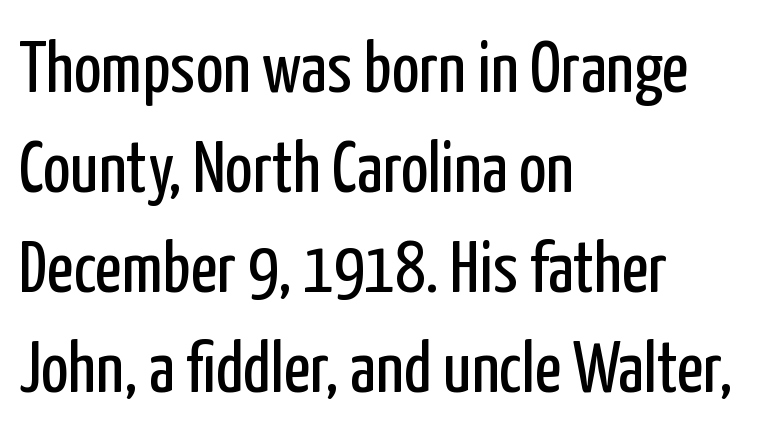
Q: Is the text bold? A: No.
Q: Is the text italic (slanted)? A: No, it is upright.
Q: Is the typeface a serif or a sans-serif typeface? A: Sans-serif.
Q: Is the text underlined? A: No.
Q: How is the paragraph aligned? A: Left-aligned.
Q: Is the spacing between letters normal or unusually wide? A: Normal.
Q: Is the spacing between lines tight, normal or loose? A: Normal.
Q: Width (condensed, normal, or wide)? A: Condensed.
Q: Stroke contrast? A: Low.
Q: x-height? A: Medium.
Q: Monospaced? A: No.
